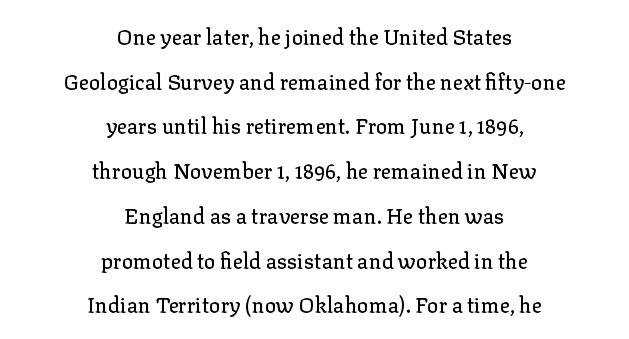
{"italic": "no", "underline": "no", "align": "center", "line_spacing": "loose", "line_spacing_ratio": 2.13, "letter_spacing": "normal", "letter_spacing_em": 0.0, "glyph_px": 21}
